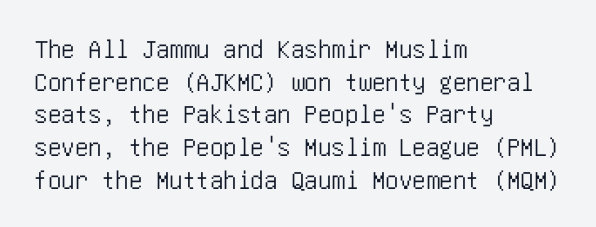
Words float on clear page, feet unadorned. Words appear dense and cohesive because spacing is normal. The lettering holds an erect, upright posture throughout. If you drew a ruler down the left edge, every line would touch it.
